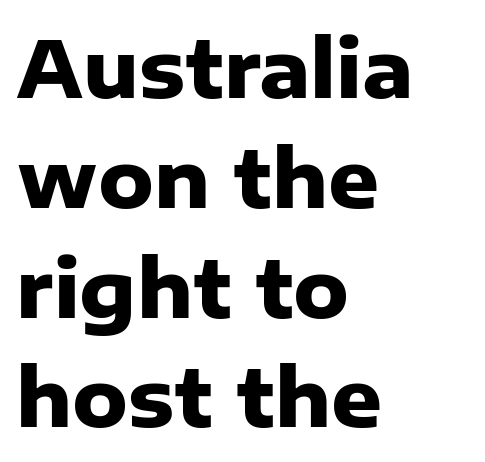
In terms of weight, the rendering is a true, heavy bold. This rendering uses left alignment, leaving the right contour irregular. The area under the type is left untouched. The typography opts for an upright posture over an oblique one. Observe the absence of serifs on each vertical stroke in this sample.
